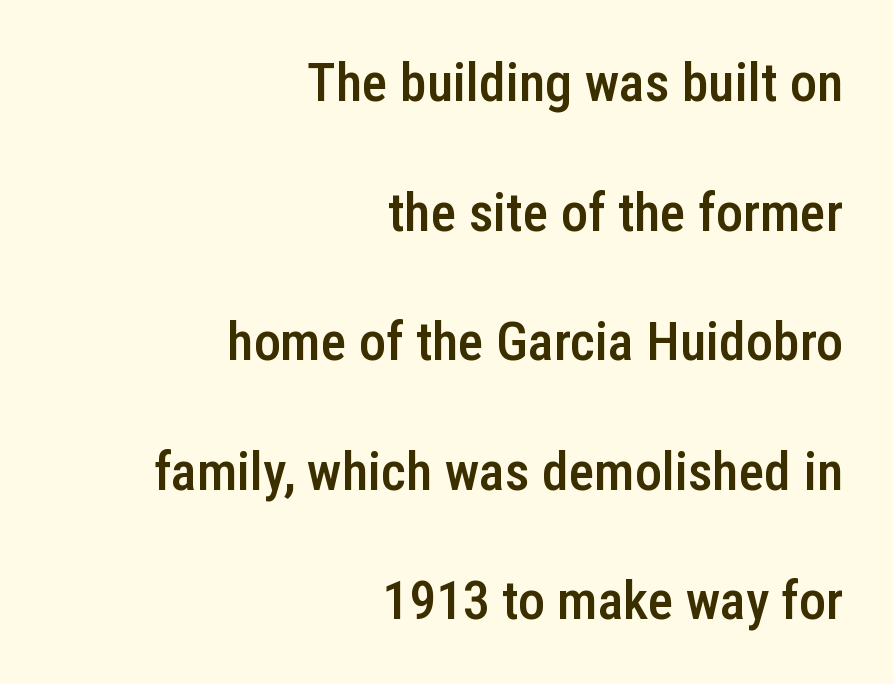
The image shows 54 px semibold, condensed sans-serif type, upright; set right-aligned, loose line spacing (2.4x), normal letter spacing, not underlined; low stroke contrast and a medium x-height.
